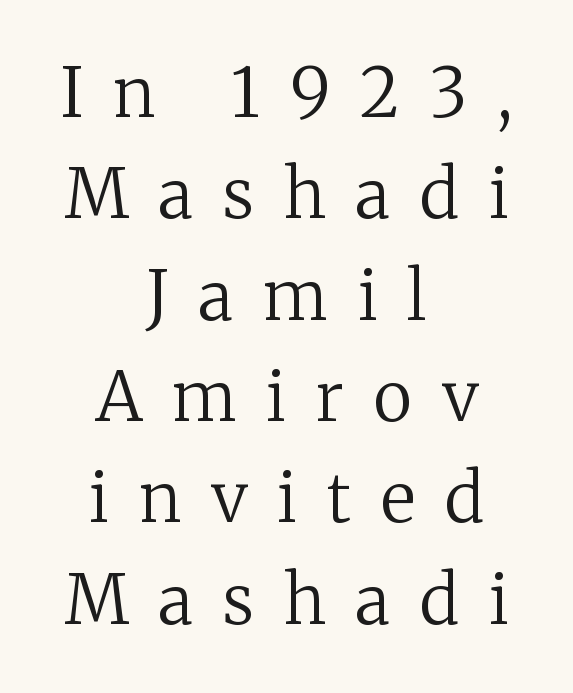
The image shows 68 px regular-weight serif type, upright; set centered, normal line spacing (1.49x), unusually wide letter spacing (+0.44 em), not underlined; medium stroke contrast and a medium x-height.
